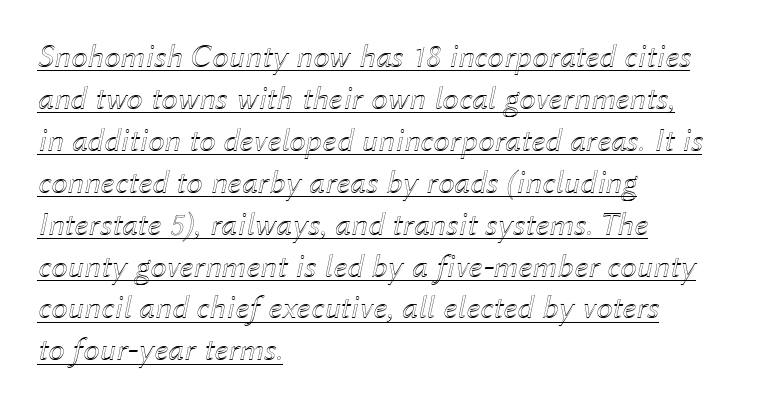
{"italic": "yes", "lean": "right", "slant_degrees": 12, "width": "normal", "x_height": "medium", "monospaced": "no", "underline": "yes", "align": "left", "line_spacing": "normal", "line_spacing_ratio": 1.27, "letter_spacing": "normal", "letter_spacing_em": 0.0, "glyph_px": 33}
